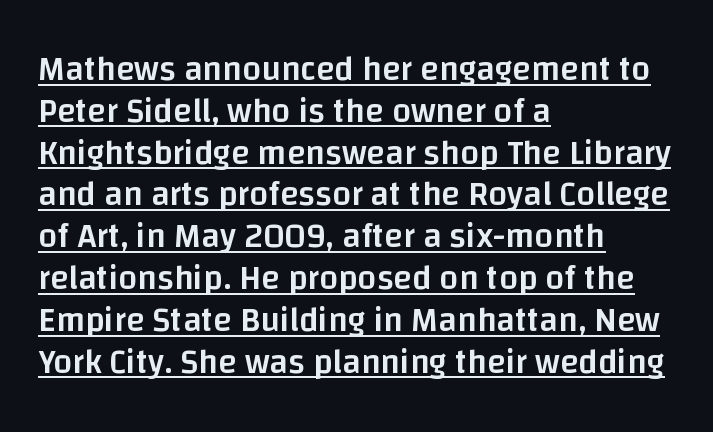
{"serif": "no", "italic": "no", "bold": "semi", "weight": "semibold", "width": "normal", "stroke_contrast": "low", "x_height": "large", "monospaced": "no", "underline": "yes", "align": "left", "line_spacing_ratio": 1.23, "letter_spacing": "normal", "letter_spacing_em": 0.0, "glyph_px": 34}
